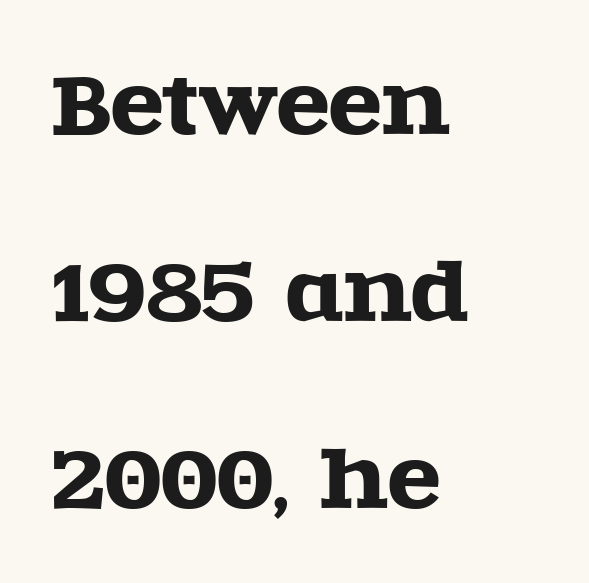
{"serif": "yes", "italic": "no", "width": "wide", "x_height": "large", "monospaced": "no", "underline": "no", "align": "left", "line_spacing": "loose", "line_spacing_ratio": 2.4, "letter_spacing": "normal", "letter_spacing_em": 0.0, "glyph_px": 78}
